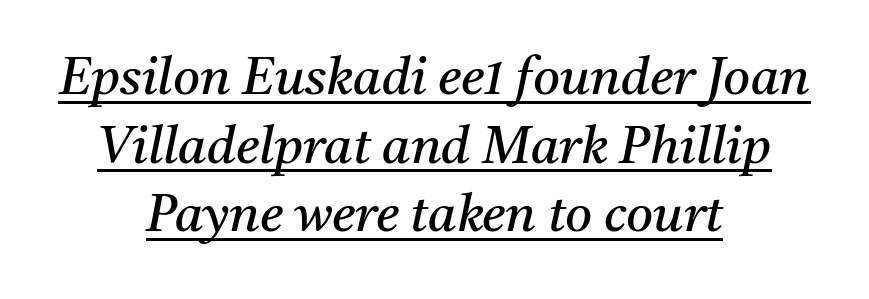
Horizontally, the lines are justified to the midpoint only. Is this a sans? No — the strokes have serifs. Character widths vary here, with narrow letters taking less room than wide ones. What decoration does the sample have? An underline. Yep, that's italic — everything's leaning. Leading matches the norm, producing a regular column.
